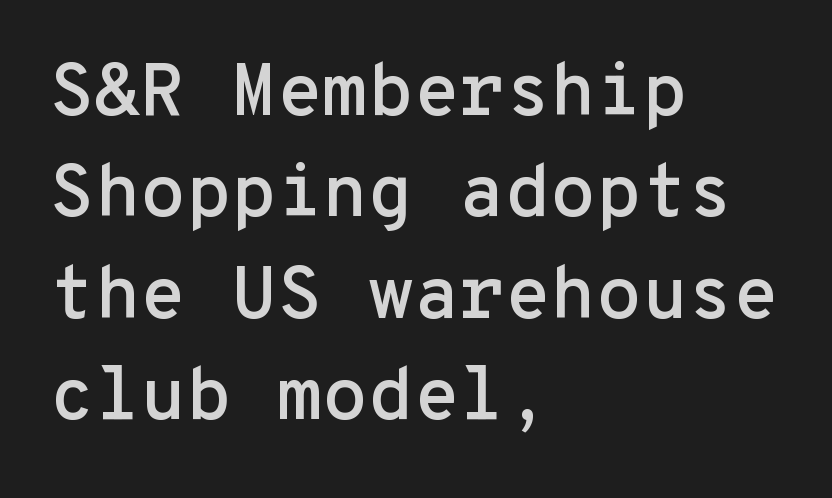
The image shows 74 px sans-serif type, upright, monospaced; set left-aligned, normal line spacing (1.37x), normal letter spacing, not underlined; low stroke contrast and a medium x-height.
